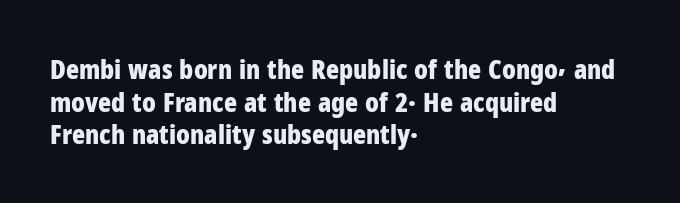
The image shows 27 px bold type, upright; set left-aligned, line spacing 1.21x, normal letter spacing, not underlined.
